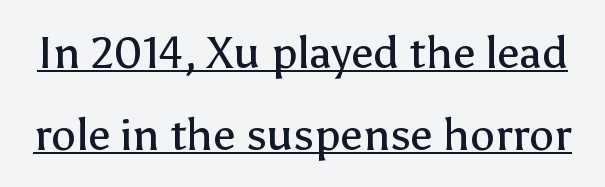
The image shows 45 px regular-weight sans-serif type, upright; set line spacing 1.82x, normal letter spacing, underlined; low stroke contrast and a medium x-height.
